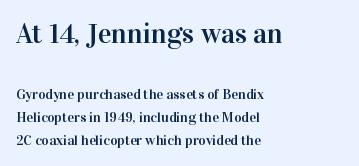
Designer's note — italics off, roman on. The first block has been scaled up relative to the second. Beneath every word, the page is bare. Is the letter spacing exaggerated? No — it looks like the ordinary default. Does the leading feel generous? No, just average. To sum up the face: it has serifs.
